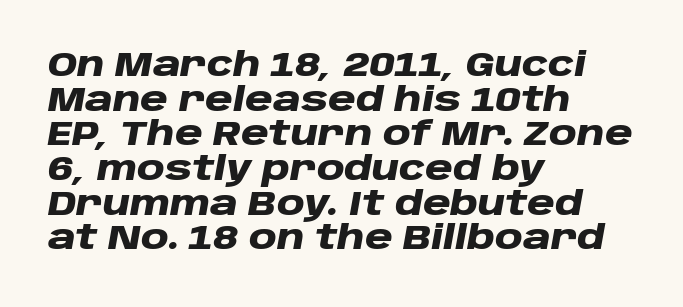
{"italic": "yes", "lean": "right", "slant_degrees": 10, "bold": "yes", "weight": "heavy", "width": "wide", "stroke_contrast": "low", "x_height": "large", "monospaced": "no", "underline": "no", "align": "left", "line_spacing": "tight", "line_spacing_ratio": 1.02, "letter_spacing": "normal", "letter_spacing_em": 0.0, "glyph_px": 34}
